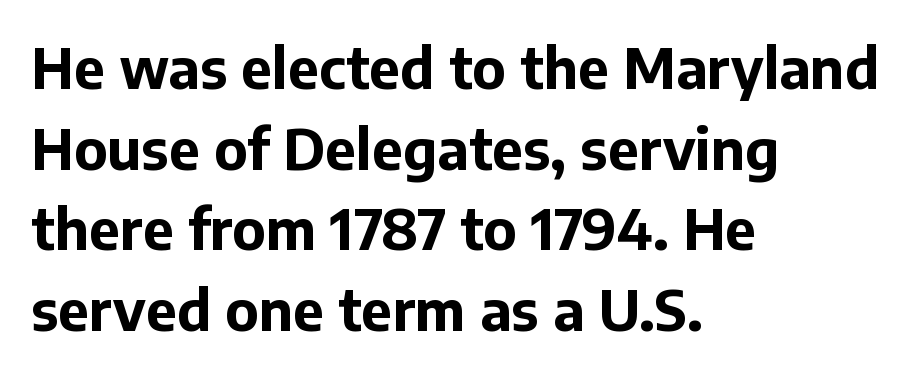
The image shows 56 px bold sans-serif type, upright; set left-aligned, normal line spacing (1.44x), normal letter spacing, not underlined; low stroke contrast and a medium x-height.
